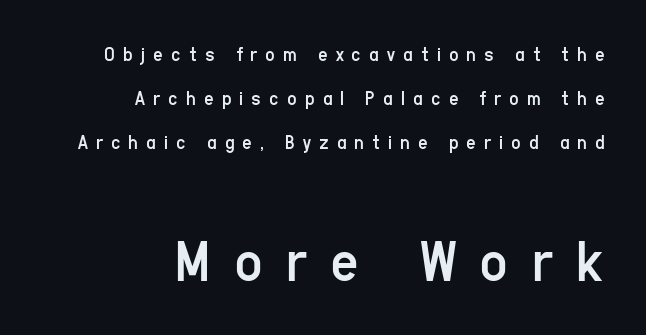
{"serif": "no", "italic": "no", "bold": "no", "weight": "regular", "width": "condensed", "stroke_contrast": "low", "x_height": "medium", "monospaced": "no", "underline": "no", "align": "right", "line_spacing": "loose", "line_spacing_ratio": 2.1, "letter_spacing": "wide", "letter_spacing_em": 0.38, "larger_block": "second", "size_ratio": 2.95, "glyph_px": 62}
